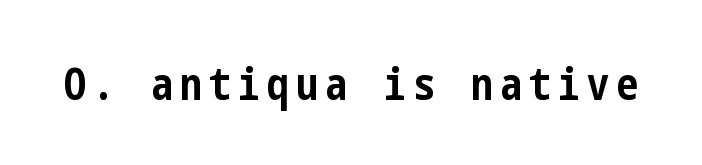
{"serif": "no", "italic": "no", "bold": "yes", "weight": "bold", "width": "condensed", "stroke_contrast": "low", "x_height": "medium", "underline": "no", "glyph_px": 44}
